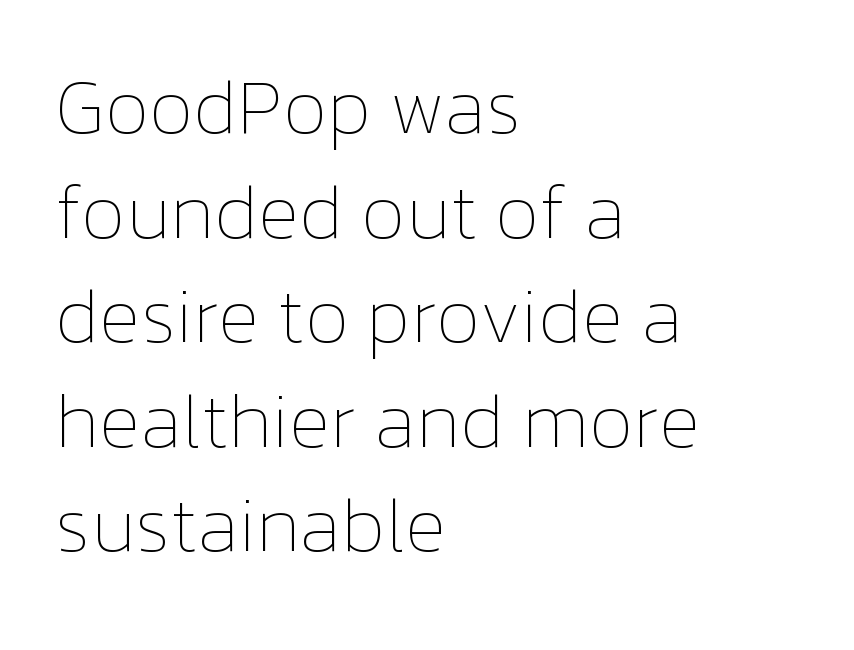
The image shows 78 px thin type, upright; set left-aligned, normal line spacing (1.34x), normal letter spacing, not underlined; low stroke contrast and a medium x-height.
